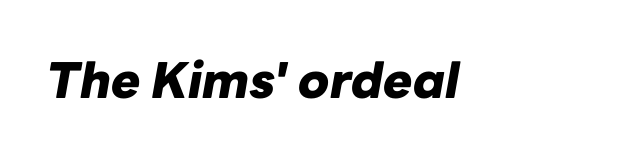
Q: Is the text bold? A: Yes.
Q: Is the text italic (slanted)? A: Yes, it leans right by about 10 degrees.
Q: Is the text underlined? A: No.
Q: Is the spacing between letters normal or unusually wide? A: Normal.
Q: Width (condensed, normal, or wide)? A: Normal.
Q: Stroke contrast? A: Low.
Q: x-height? A: Medium.
Q: Monospaced? A: No.
